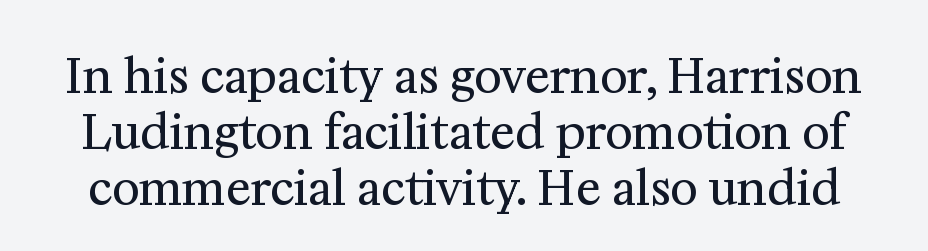
A typesetter would label this face a serif. The passage shown is not underscored anywhere. Stroke mass is kept to a normal reading level or below. The type is set solid horizontally, with unmodified tracking. This is roman type, the default non-slanted kind. This sample has the flowing, uneven cadence of proportional lettering.
